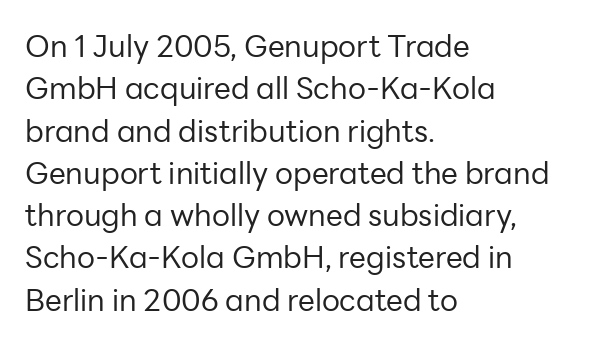
{"serif": "no", "italic": "no", "bold": "no", "weight": "regular", "width": "normal", "stroke_contrast": "low", "x_height": "medium", "monospaced": "no", "underline": "no", "align": "left", "line_spacing": "normal", "line_spacing_ratio": 1.41, "letter_spacing": "normal", "letter_spacing_em": 0.0, "glyph_px": 30}
